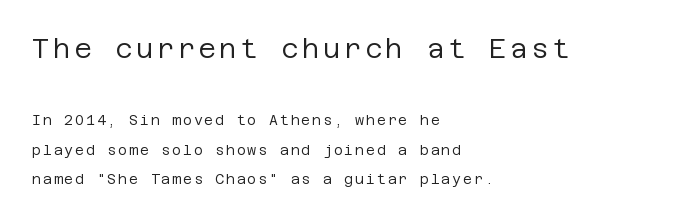
The designer dialed line spacing up above the default. The glyphs are unaccompanied by any horizontal stroke below them. In CSS terms this would be text-align: left. This layout puts the oversized block above and the modest block below. Nothing heavy about these letters — not bold at all.
